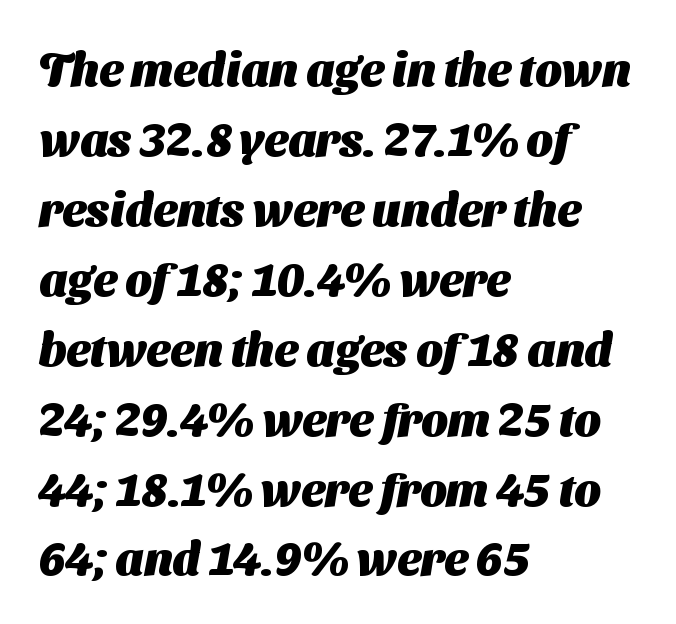
Q: Is the text bold? A: Yes.
Q: Is the typeface a serif or a sans-serif typeface? A: Sans-serif.
Q: Is the text underlined? A: No.
Q: How is the paragraph aligned? A: Left-aligned.
Q: Is the spacing between letters normal or unusually wide? A: Normal.
Q: Is the spacing between lines tight, normal or loose? A: Normal.
Q: Width (condensed, normal, or wide)? A: Normal.
Q: Stroke contrast? A: Medium.
Q: x-height? A: Medium.
Q: Monospaced? A: No.
